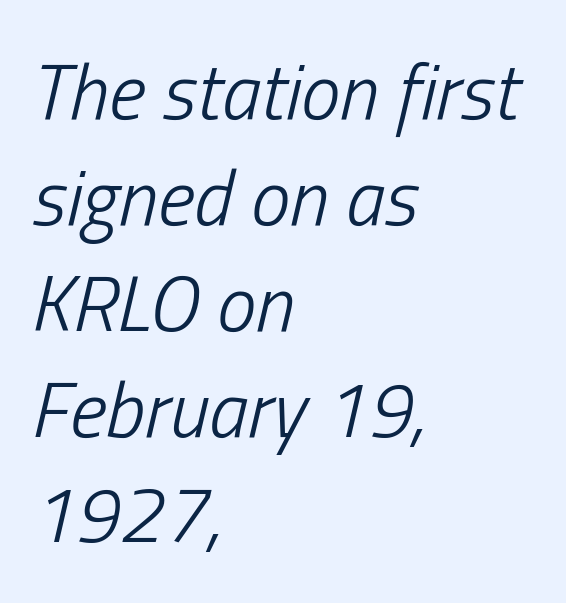
Q: Is the text bold? A: No.
Q: Is the text italic (slanted)? A: Yes, it leans right by about 13 degrees.
Q: Is the text underlined? A: No.
Q: How is the paragraph aligned? A: Left-aligned.
Q: Is the spacing between letters normal or unusually wide? A: Normal.
Q: Is the spacing between lines tight, normal or loose? A: Normal.
Q: Width (condensed, normal, or wide)? A: Condensed.
Q: Stroke contrast? A: Low.
Q: x-height? A: Medium.
Q: Monospaced? A: No.
